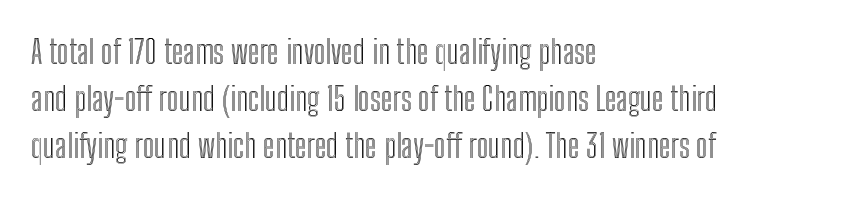
Beneath every word, the page is bare. Think of a printed novel: that variable character pitch is what you see here. In terms of letterspacing, this is plain default setting. The block of text has a typical density, with ordinary space between rows. These lines are set flush left with a ragged right edge. It's the straight-up-and-down kind of type.
